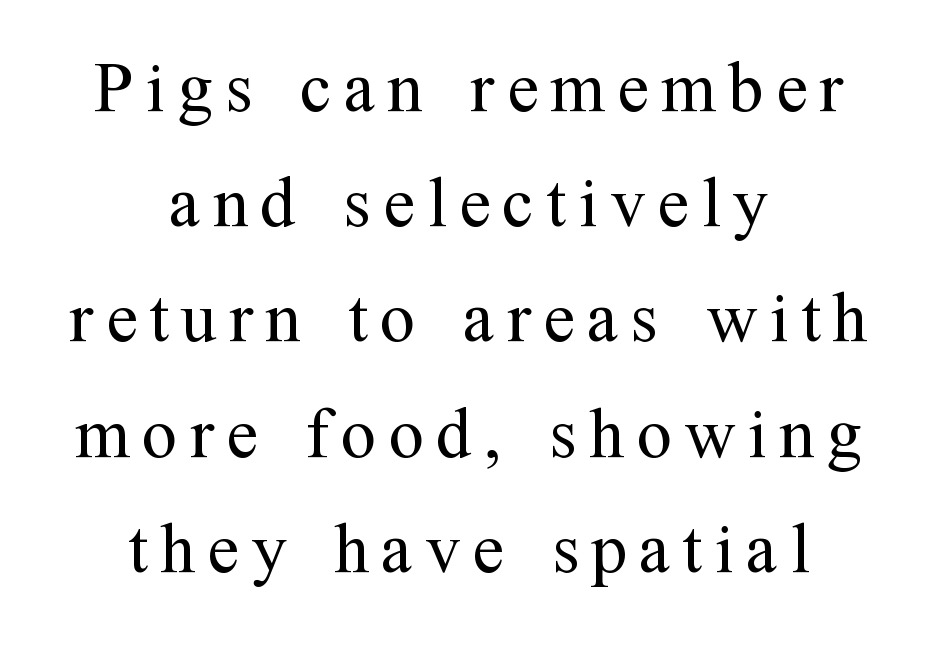
Q: Is the text bold? A: No.
Q: Is the text italic (slanted)? A: No, it is upright.
Q: Is the typeface a serif or a sans-serif typeface? A: Serif.
Q: Is the text underlined? A: No.
Q: How is the paragraph aligned? A: Centered.
Q: Is the spacing between lines tight, normal or loose? A: Normal.
Q: Width (condensed, normal, or wide)? A: Normal.
Q: Stroke contrast? A: Medium.
Q: x-height? A: Medium.
Q: Monospaced? A: No.
